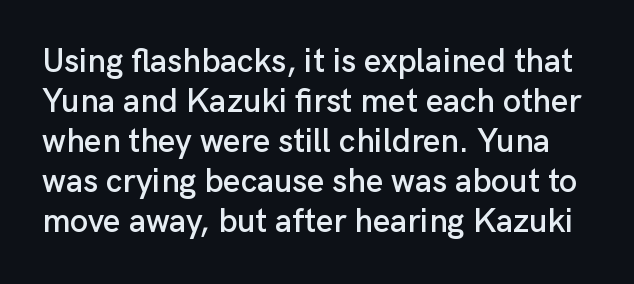
Nobody drew a line under any word here. Varying glyph widths throughout — classic text-font behaviour. The typography opts for an upright posture over an oblique one. Are there feet on the stems? There aren't — it's a sans.
